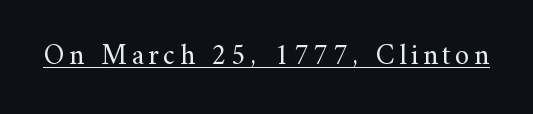
Note the varied advance widths — an 'i' is clearly narrower than an 'm'. Has an underline been added? It has. Regarding serifs, this sample has them. Weight: not bold — regular or lighter. Do the letters lean? They stand straight.
